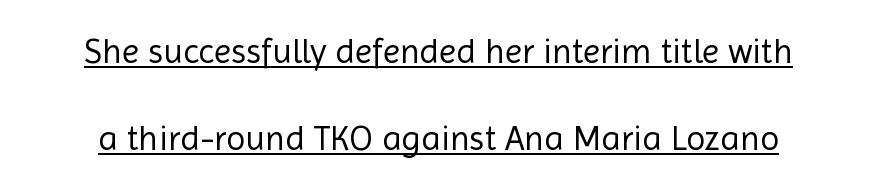
Q: Is the text bold? A: No.
Q: Is the text italic (slanted)? A: No, it is upright.
Q: Is the typeface a serif or a sans-serif typeface? A: Sans-serif.
Q: Is the text underlined? A: Yes.
Q: Is the spacing between letters normal or unusually wide? A: Normal.
Q: Is the spacing between lines tight, normal or loose? A: Loose.
Q: Width (condensed, normal, or wide)? A: Normal.
Q: x-height? A: Medium.
Q: Monospaced? A: No.
